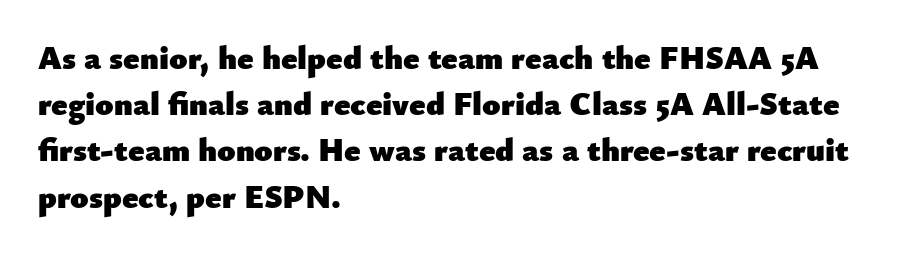
{"serif": "no", "italic": "no", "bold": "yes", "weight": "heavy", "width": "normal", "stroke_contrast": "low", "x_height": "small", "monospaced": "no", "underline": "no", "align": "left", "line_spacing": "normal", "line_spacing_ratio": 1.4, "letter_spacing": "normal", "letter_spacing_em": 0.0, "glyph_px": 33}
